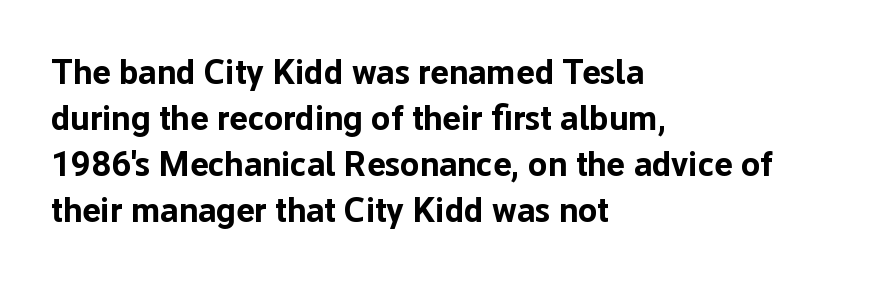
Q: Is the text bold? A: Yes.
Q: Is the text italic (slanted)? A: No, it is upright.
Q: Is the typeface a serif or a sans-serif typeface? A: Sans-serif.
Q: Is the text underlined? A: No.
Q: How is the paragraph aligned? A: Left-aligned.
Q: Is the spacing between letters normal or unusually wide? A: Normal.
Q: Is the spacing between lines tight, normal or loose? A: Normal.
Q: Width (condensed, normal, or wide)? A: Normal.
Q: Stroke contrast? A: Low.
Q: x-height? A: Medium.
Q: Monospaced? A: No.
